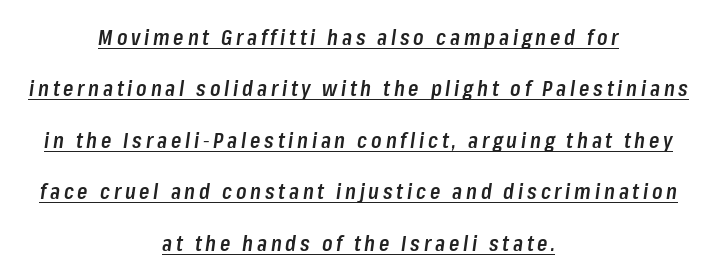
The image shows 21 px text type, italic (leaning right); set centered, loose line spacing (2.45x), underlined.
